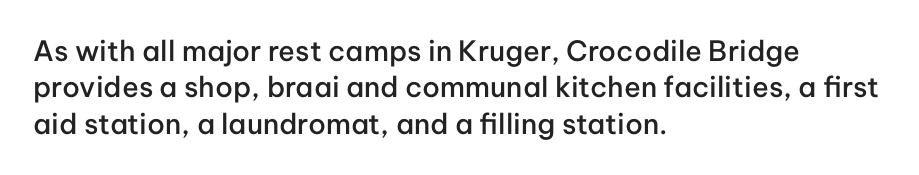
Q: Is the text bold? A: Semi-bold.
Q: Is the text italic (slanted)? A: No, it is upright.
Q: Is the typeface a serif or a sans-serif typeface? A: Sans-serif.
Q: Is the text underlined? A: No.
Q: How is the paragraph aligned? A: Left-aligned.
Q: Is the spacing between letters normal or unusually wide? A: Normal.
Q: Is the spacing between lines tight, normal or loose? A: Normal.
Q: Width (condensed, normal, or wide)? A: Normal.
Q: Stroke contrast? A: Low.
Q: x-height? A: Medium.
Q: Monospaced? A: No.
